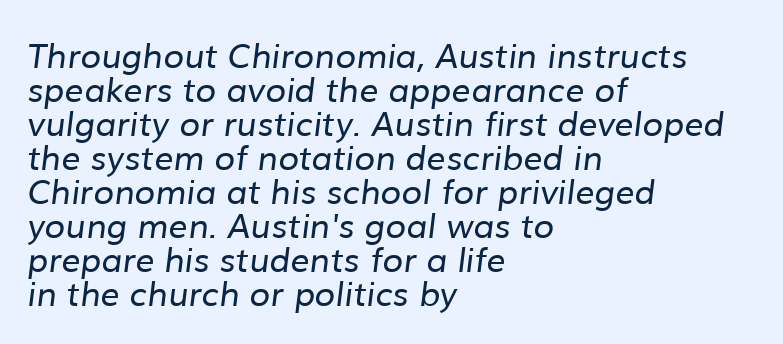
Q: Is the text bold? A: No.
Q: Is the typeface a serif or a sans-serif typeface? A: Sans-serif.
Q: Is the text underlined? A: No.
Q: How is the paragraph aligned? A: Left-aligned.
Q: Is the spacing between letters normal or unusually wide? A: Normal.
Q: Is the spacing between lines tight, normal or loose? A: Tight.
Q: Width (condensed, normal, or wide)? A: Normal.
Q: Stroke contrast? A: Low.
Q: x-height? A: Medium.
Q: Monospaced? A: No.
